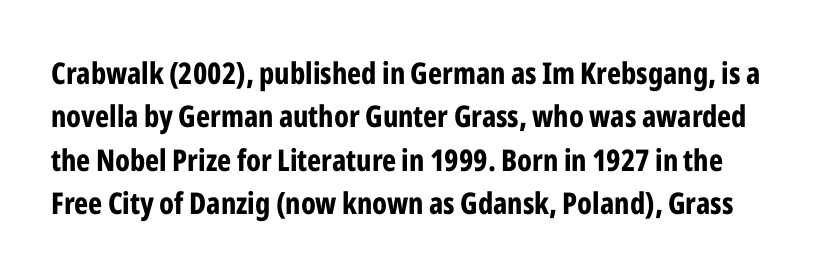
The letters carry no serifs — their stems end cleanly without finishing strokes. Character widths vary here, with narrow letters taking less room than wide ones. Notice how the stems are strictly vertical — no italics here. Is the letter spacing exaggerated? No — it looks like the ordinary default. Anything drawn beneath the words? Only blank space.
